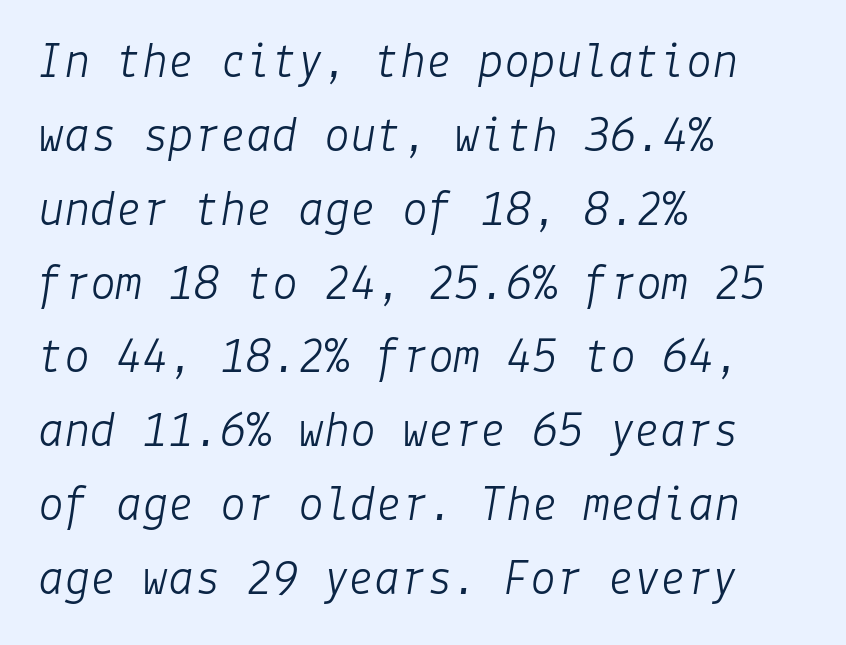
{"italic": "yes", "lean": "right", "slant_degrees": 9, "bold": "no", "weight": "light", "width": "normal", "stroke_contrast": "low", "x_height": "medium", "underline": "no", "align": "left", "line_spacing": "normal", "line_spacing_ratio": 1.42, "letter_spacing": "normal", "letter_spacing_em": 0.0, "glyph_px": 52}
